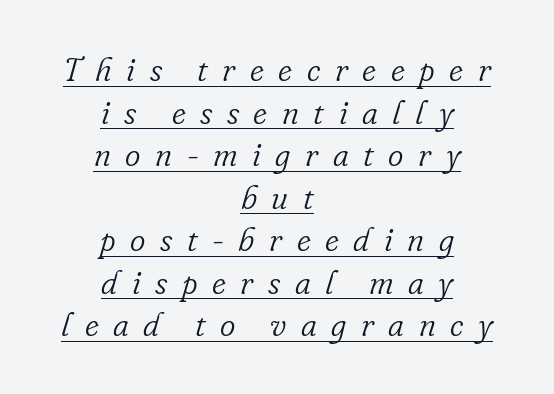
Q: Is the text bold? A: No.
Q: Is the text italic (slanted)? A: Yes, it leans right by about 16 degrees.
Q: Is the typeface a serif or a sans-serif typeface? A: Serif.
Q: Is the text underlined? A: Yes.
Q: How is the paragraph aligned? A: Centered.
Q: Is the spacing between letters normal or unusually wide? A: Unusually wide.
Q: Is the spacing between lines tight, normal or loose? A: Normal.
Q: Width (condensed, normal, or wide)? A: Normal.
Q: Stroke contrast? A: Low.
Q: x-height? A: Small.
Q: Monospaced? A: No.
